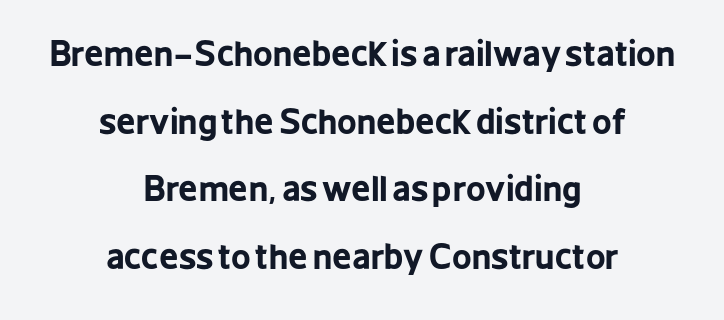
{"serif": "no", "italic": "no", "bold": "yes", "weight": "bold", "width": "condensed", "stroke_contrast": "low", "x_height": "medium", "monospaced": "no", "underline": "no", "align": "center", "line_spacing": "loose", "line_spacing_ratio": 1.99, "letter_spacing": "normal", "letter_spacing_em": 0.0, "glyph_px": 34}
